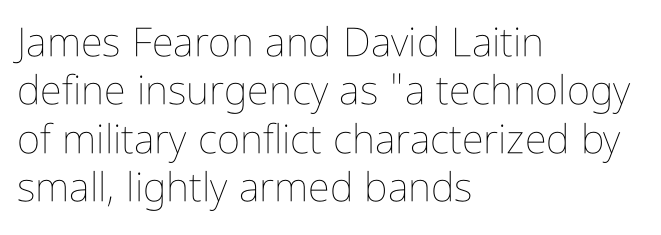
The image shows 40 px thin, condensed type, upright; set left-aligned, line spacing 1.21x, normal letter spacing, not underlined; low stroke contrast and a medium x-height.
